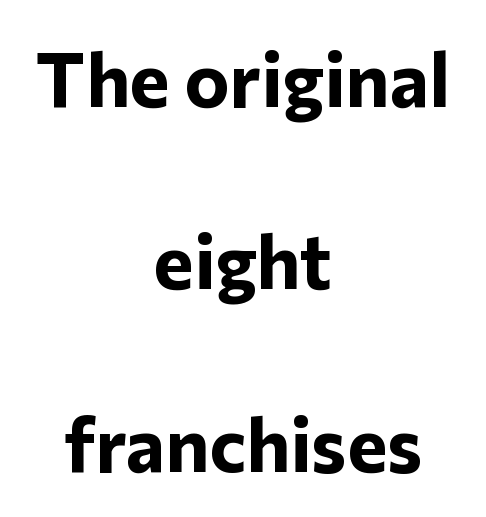
Q: Is the text bold? A: Yes.
Q: Is the text italic (slanted)? A: No, it is upright.
Q: Is the typeface a serif or a sans-serif typeface? A: Sans-serif.
Q: Is the text underlined? A: No.
Q: How is the paragraph aligned? A: Centered.
Q: Is the spacing between letters normal or unusually wide? A: Normal.
Q: Is the spacing between lines tight, normal or loose? A: Loose.
Q: Width (condensed, normal, or wide)? A: Normal.
Q: Stroke contrast? A: Low.
Q: x-height? A: Medium.
Q: Monospaced? A: No.
